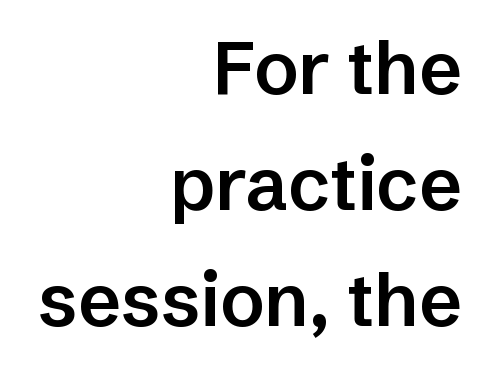
{"serif": "no", "italic": "no", "bold": "semi", "weight": "semibold", "width": "normal", "stroke_contrast": "low", "x_height": "medium", "monospaced": "no", "underline": "no", "align": "right", "line_spacing": "normal", "line_spacing_ratio": 1.57, "letter_spacing": "normal", "letter_spacing_em": 0.0, "glyph_px": 74}
